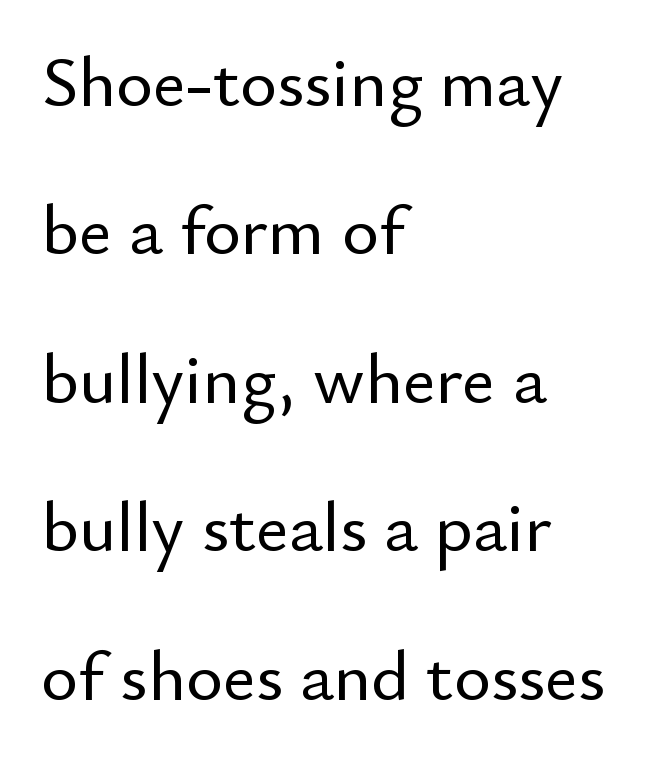
The words here are not underlined. A typesetter would mark this as roman, not italic. The letters carry no serifs — their stems end cleanly without finishing strokes. All the whitespace from short lines collects on the right.
